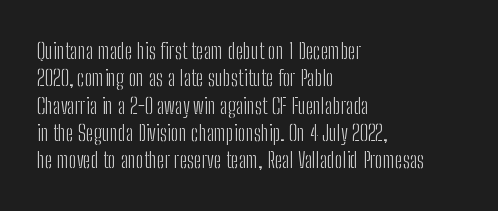
{"italic": "no", "bold": "no", "underline": "no", "align": "left", "line_spacing_ratio": 1.24, "letter_spacing": "normal", "letter_spacing_em": 0.0, "glyph_px": 22}
